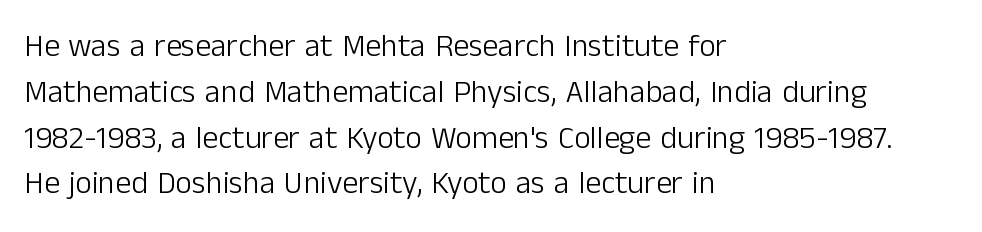
Q: Is the text bold? A: No.
Q: Is the text italic (slanted)? A: No, it is upright.
Q: Is the typeface a serif or a sans-serif typeface? A: Sans-serif.
Q: Is the text underlined? A: No.
Q: How is the paragraph aligned? A: Left-aligned.
Q: Is the spacing between letters normal or unusually wide? A: Normal.
Q: Is the spacing between lines tight, normal or loose? A: Normal.
Q: Width (condensed, normal, or wide)? A: Normal.
Q: Stroke contrast? A: Low.
Q: x-height? A: Medium.
Q: Monospaced? A: No.
